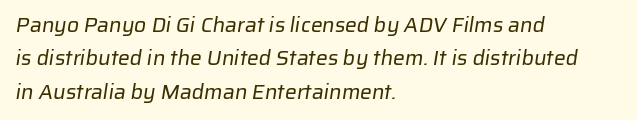
Q: Is the text bold? A: No.
Q: Is the text underlined? A: No.
Q: How is the paragraph aligned? A: Left-aligned.
Q: Is the spacing between letters normal or unusually wide? A: Normal.
Q: Is the spacing between lines tight, normal or loose? A: Normal.
